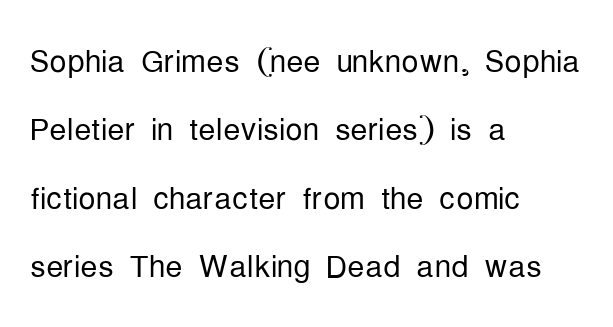
Q: Is the text bold? A: No.
Q: Is the text italic (slanted)? A: No, it is upright.
Q: Is the typeface a serif or a sans-serif typeface? A: Sans-serif.
Q: Is the text underlined? A: No.
Q: How is the paragraph aligned? A: Left-aligned.
Q: Is the spacing between letters normal or unusually wide? A: Normal.
Q: Is the spacing between lines tight, normal or loose? A: Normal.
Q: Width (condensed, normal, or wide)? A: Condensed.
Q: Stroke contrast? A: Low.
Q: x-height? A: Medium.
Q: Monospaced? A: No.
